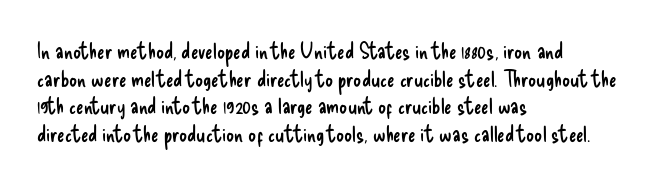
Q: Is the text bold? A: No.
Q: Is the text italic (slanted)? A: No, it is upright.
Q: Is the text underlined? A: No.
Q: How is the paragraph aligned? A: Left-aligned.
Q: Is the spacing between letters normal or unusually wide? A: Normal.
Q: Is the spacing between lines tight, normal or loose? A: Normal.
